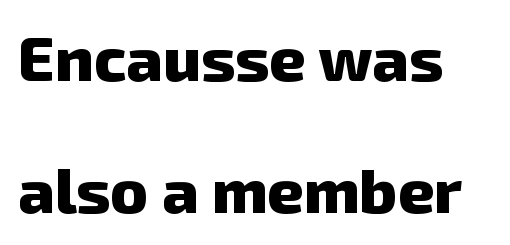
Q: Is the text bold? A: Yes.
Q: Is the typeface a serif or a sans-serif typeface? A: Sans-serif.
Q: Is the text underlined? A: No.
Q: How is the paragraph aligned? A: Left-aligned.
Q: Is the spacing between letters normal or unusually wide? A: Normal.
Q: Is the spacing between lines tight, normal or loose? A: Loose.
Q: Width (condensed, normal, or wide)? A: Normal.
Q: Stroke contrast? A: Low.
Q: x-height? A: Medium.
Q: Monospaced? A: No.
